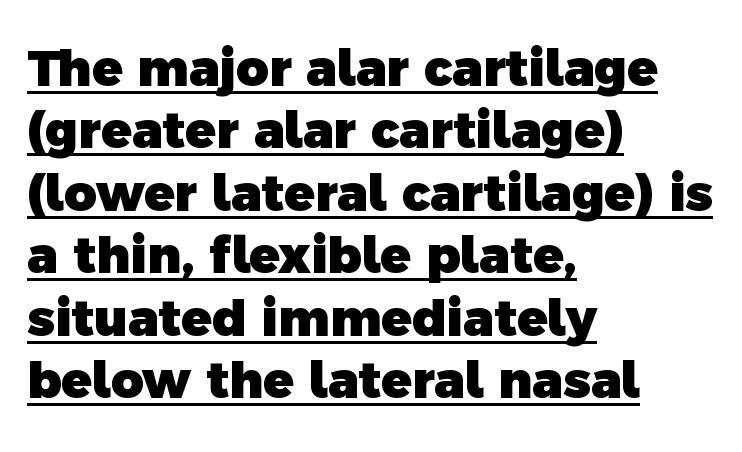
{"serif": "no", "bold": "yes", "weight": "heavy", "width": "normal", "x_height": "medium", "monospaced": "no", "underline": "yes", "align": "left", "line_spacing": "normal", "line_spacing_ratio": 1.25, "letter_spacing": "normal", "letter_spacing_em": 0.0, "glyph_px": 50}
